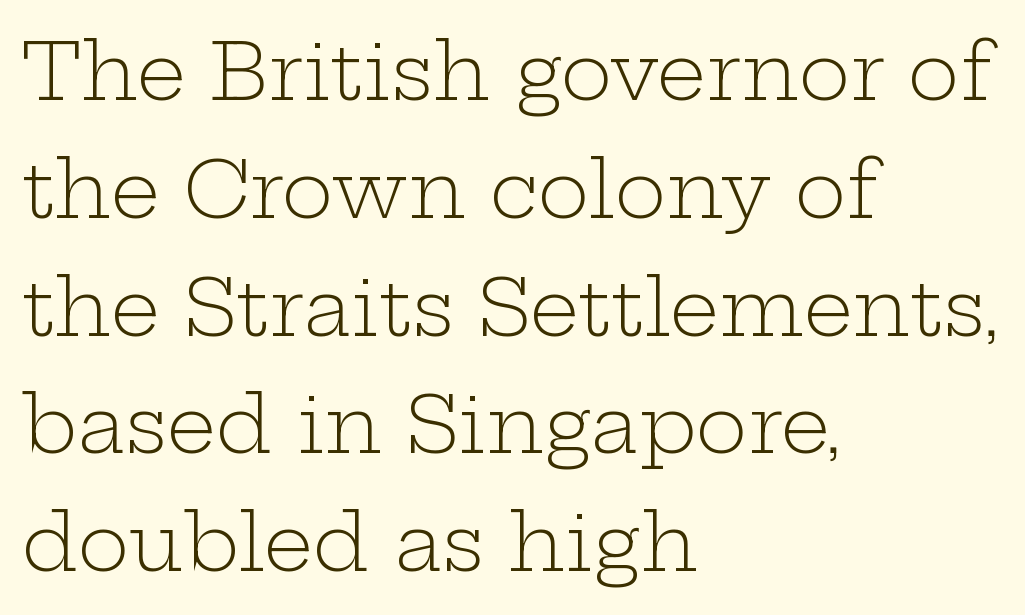
The line texture is even and compact thanks to regular tracking. Do the letters lean? They stand straight. The weight tops out at a normal text grade. Leading matches the norm, producing a regular column. This is serif lettering, the kind often seen in printed books.
